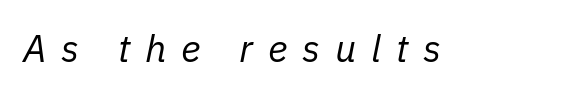
A typesetter would call this heavily tracked-out type. Varying glyph widths throughout — classic text-font behaviour. Words float on clear page, feet unadorned. These glyphs show unthickened strokes, regular width or finer. This is oblique type, the kind used for emphasis or titles.
